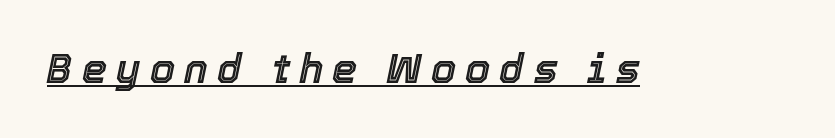
{"italic": "yes", "lean": "right", "slant_degrees": 12, "width": "normal", "x_height": "medium", "monospaced": "no", "underline": "yes", "letter_spacing": "wide", "letter_spacing_em": 0.23, "glyph_px": 40}
